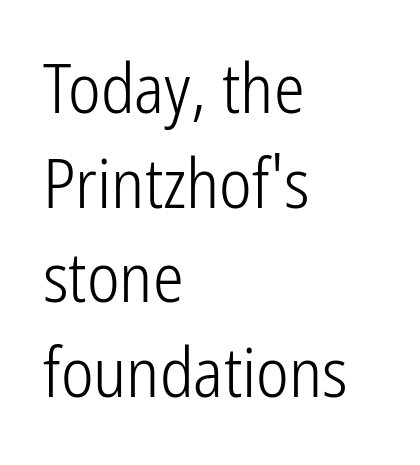
Compared with a typical body face, this is equally light or lighter still. Upright lettering throughout. Each letter keeps its own natural width here, so spacing adapts to shape. Words float on clear page, feet unadorned. The passage shown stacks its lines at a standard gap. Look at the tracking — it's just the regular setting, nothing added.
